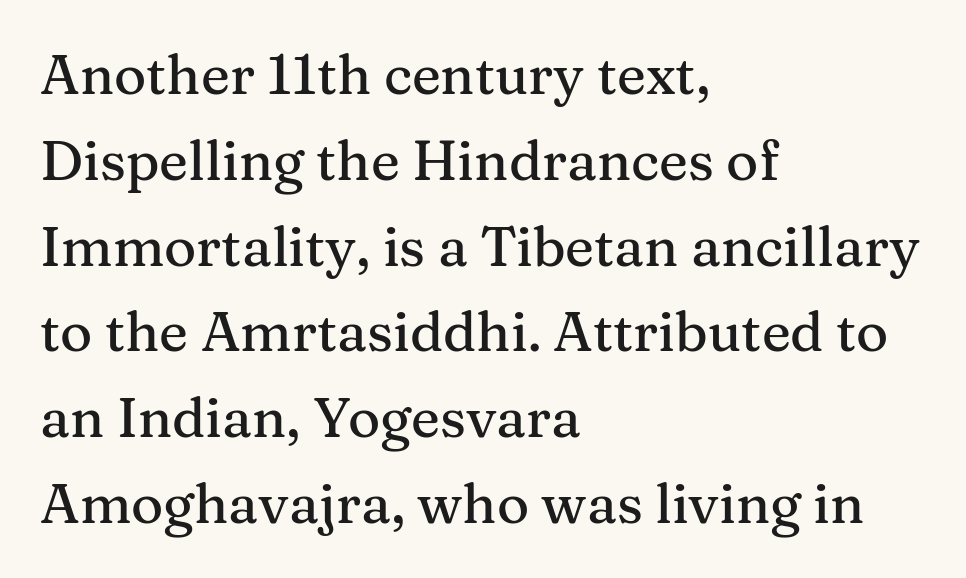
Little horizontal feet cap the strokes, marking this as serif type. A typesetter would call this leading conventional body-copy spacing. The typography opts for an upright posture over an oblique one. The glyphs are unaccompanied by any horizontal stroke below them. These lines stack with their left ends in a neat column.
